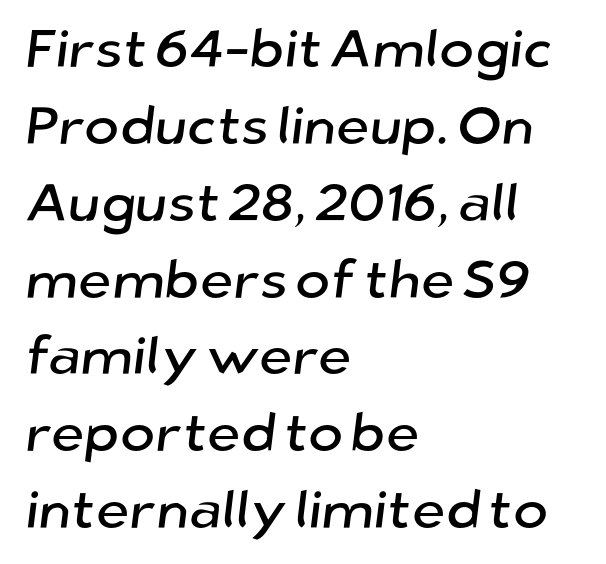
{"serif": "no", "width": "normal", "stroke_contrast": "low", "x_height": "medium", "monospaced": "no", "underline": "no", "align": "left", "line_spacing": "normal", "line_spacing_ratio": 1.45, "letter_spacing": "normal", "letter_spacing_em": 0.0, "glyph_px": 53}
